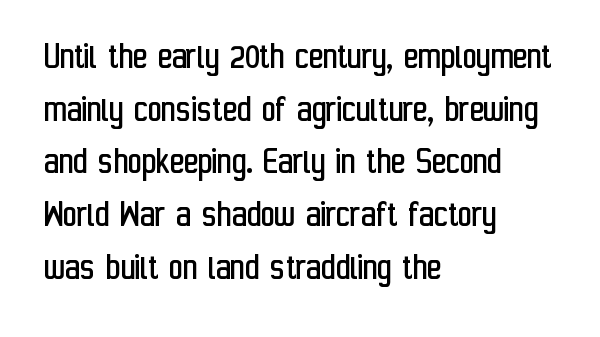
The image shows 39 px regular-weight, condensed sans-serif type, upright; set left-aligned, normal line spacing (1.35x), normal letter spacing, not underlined; low stroke contrast and a medium x-height.
